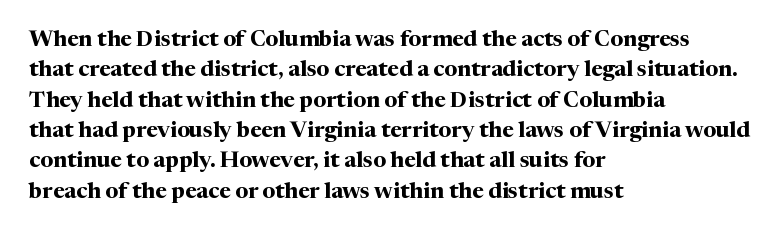
{"italic": "no", "bold": "yes", "underline": "no", "align": "left", "line_spacing": "normal", "line_spacing_ratio": 1.38, "letter_spacing": "normal", "letter_spacing_em": 0.0, "glyph_px": 22}
